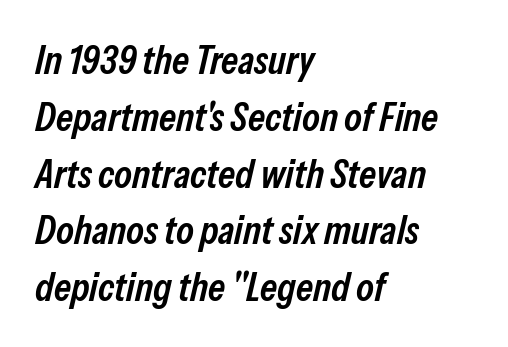
{"italic": "yes", "lean": "right", "slant_degrees": 13, "bold": "semi", "weight": "semibold", "width": "condensed", "stroke_contrast": "low", "x_height": "medium", "monospaced": "no", "underline": "no", "align": "left", "line_spacing": "normal", "line_spacing_ratio": 1.42, "letter_spacing": "normal", "letter_spacing_em": 0.0, "glyph_px": 40}
